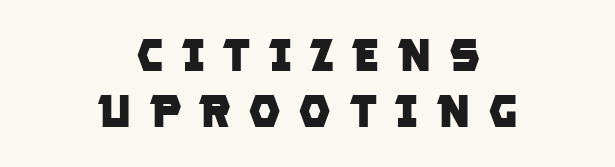
Heavy-handed strokes throughout: this text is bold. A typesetter would call this proportional, since set widths differ per character. The paragraph has two soft edges and a firm central axis. Loose tracking; the words dissolve into strings of separated letters. The face used here is a sans, in the tradition of grotesques and geometrics.
